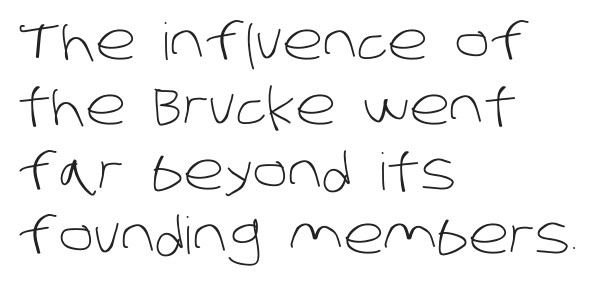
The image shows 51 px light sans-serif type; set left-aligned, normal line spacing (1.27x), normal letter spacing, not underlined; low stroke contrast and a large x-height.
